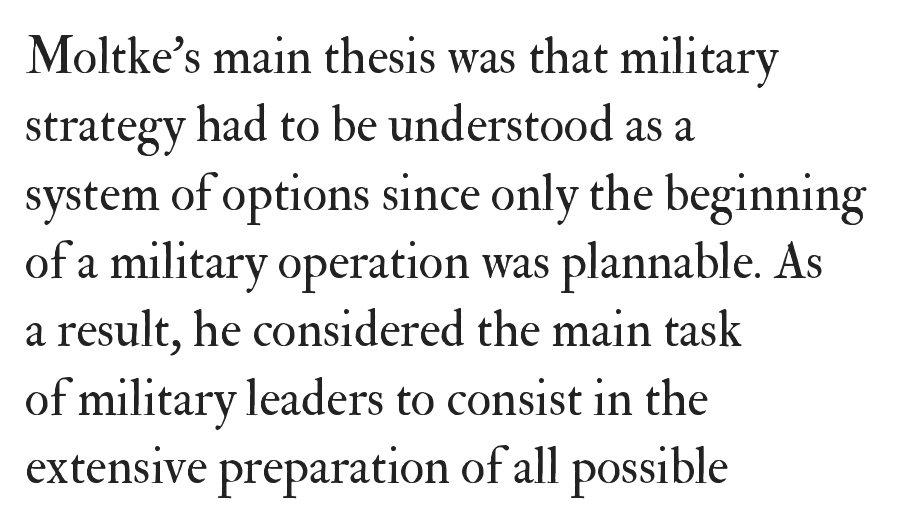
The image shows 51 px regular-weight serif type, upright; set left-aligned, normal line spacing (1.34x), normal letter spacing, not underlined; medium stroke contrast and a small x-height.
